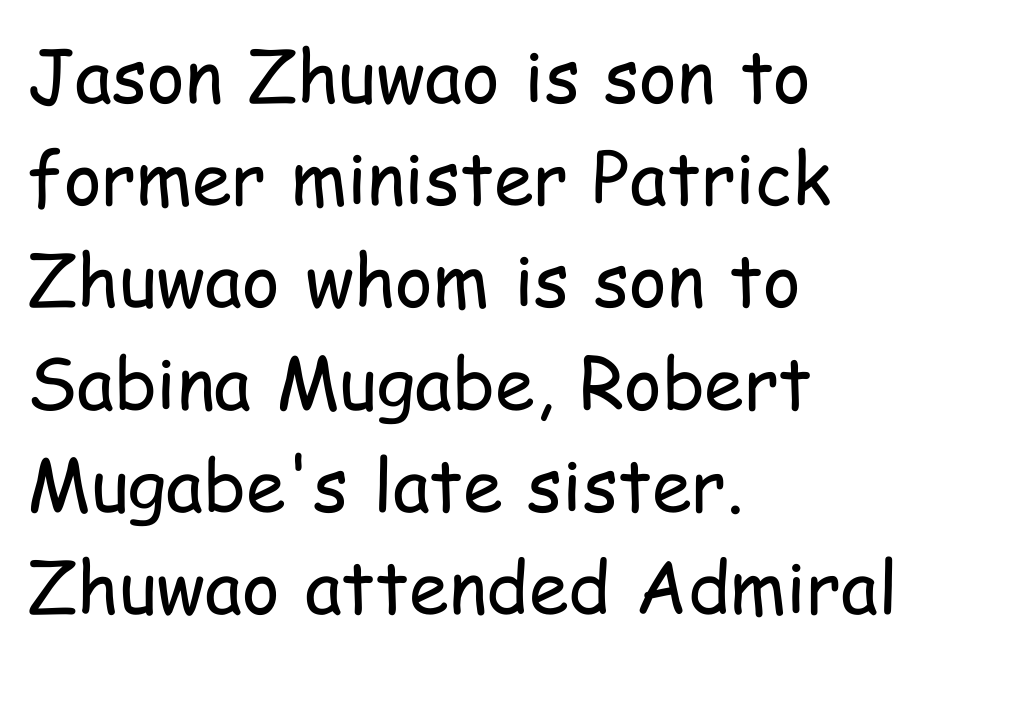
{"serif": "no", "italic": "no", "bold": "no", "weight": "regular", "width": "condensed", "stroke_contrast": "low", "x_height": "medium", "monospaced": "no", "underline": "no", "align": "left", "line_spacing": "normal", "line_spacing_ratio": 1.42, "letter_spacing": "normal", "letter_spacing_em": 0.0, "glyph_px": 72}
